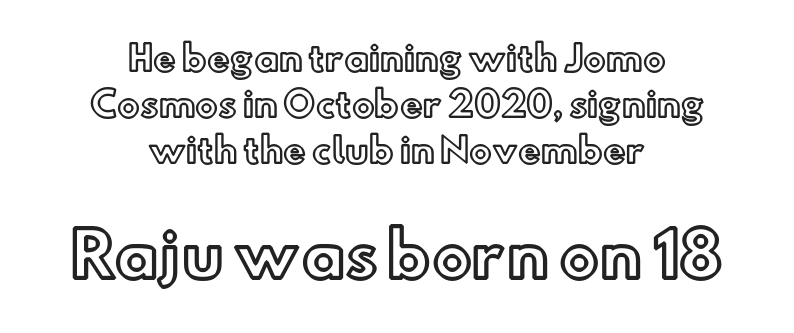
{"italic": "no", "width": "normal", "x_height": "small", "monospaced": "no", "underline": "no", "align": "center", "line_spacing": "normal", "line_spacing_ratio": 1.36, "letter_spacing": "normal", "letter_spacing_em": 0.0, "larger_block": "second", "size_ratio": 1.76, "glyph_px": 60}
